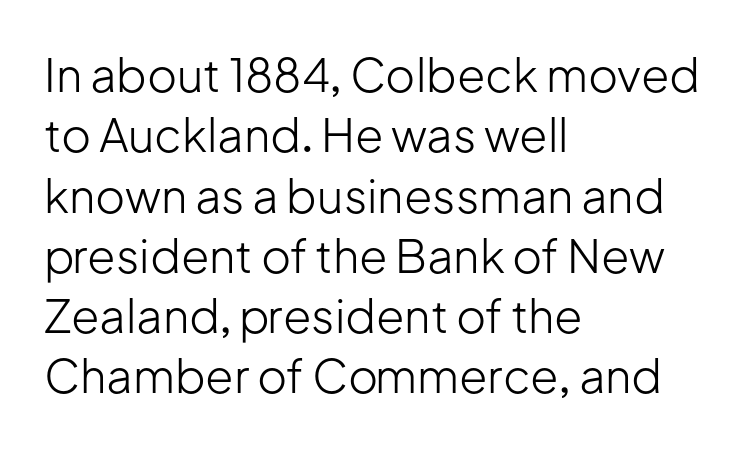
Is this a sans? Yes — the strokes have no serifs. A classic flush-left, rag-right setting is used for this passage. Does the leading feel generous? No, just average. Underline: absent. These lines are rendered in a variable-pitch font.
